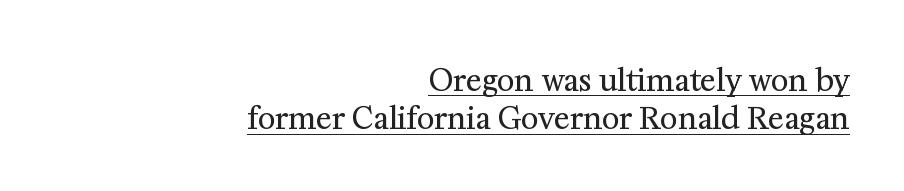
Q: Is the text bold? A: No.
Q: Is the text italic (slanted)? A: No, it is upright.
Q: Is the typeface a serif or a sans-serif typeface? A: Serif.
Q: Is the text underlined? A: Yes.
Q: How is the paragraph aligned? A: Right-aligned.
Q: Is the spacing between letters normal or unusually wide? A: Normal.
Q: Is the spacing between lines tight, normal or loose? A: Normal.
Q: Width (condensed, normal, or wide)? A: Normal.
Q: Stroke contrast? A: Medium.
Q: x-height? A: Medium.
Q: Monospaced? A: No.
